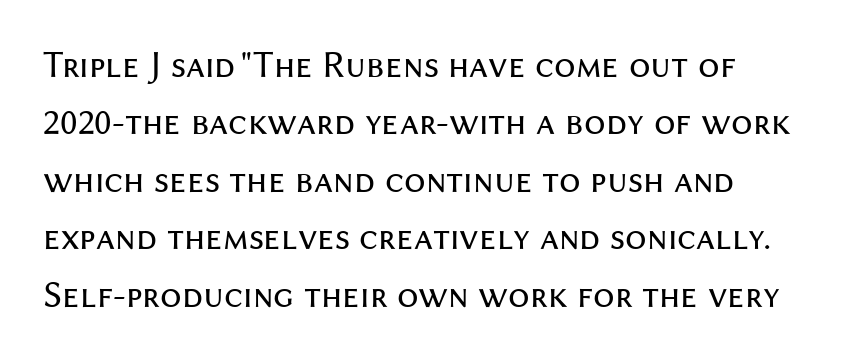
The font family rendered here belongs to the sans-serif group. Looks like regular typesetting: each glyph gets only the width it needs. Upright lettering throughout. The weight tops out at a normal text grade.
